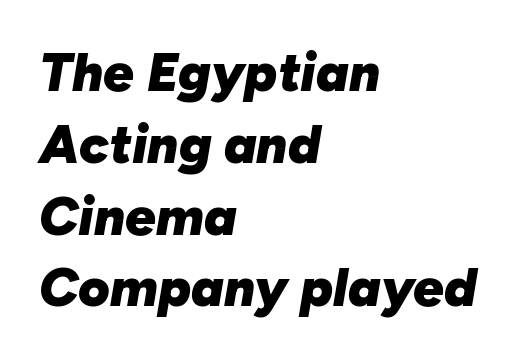
Is the type slanted? Yes — the strokes lean at a clear angle. Where is the straight margin? On the left. Rule under the text: the space is simply empty. Stroke thickness is high; the sample reads as a true bold. Character widths vary here, with narrow letters taking less room than wide ones. These lines sit exactly where default settings would place them.
